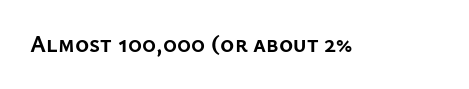
{"italic": "no", "bold": "yes", "underline": "no", "letter_spacing": "normal", "letter_spacing_em": 0.0, "glyph_px": 24}
